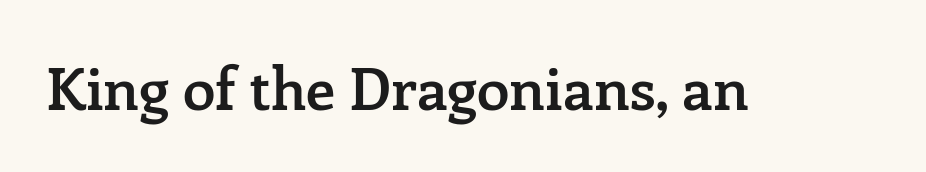
Q: Is the text bold? A: Semi-bold.
Q: Is the text italic (slanted)? A: No, it is upright.
Q: Is the typeface a serif or a sans-serif typeface? A: Serif.
Q: Is the text underlined? A: No.
Q: Is the spacing between letters normal or unusually wide? A: Normal.
Q: Width (condensed, normal, or wide)? A: Normal.
Q: Stroke contrast? A: Low.
Q: x-height? A: Medium.
Q: Monospaced? A: No.
